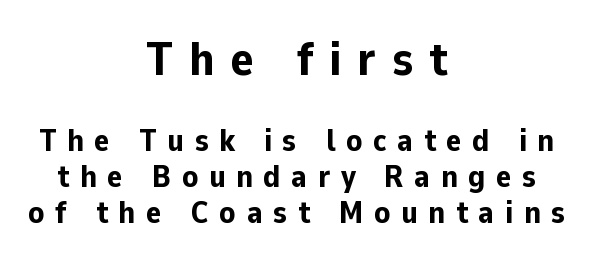
This sample uses a sans-serif face. Notice how thick the strokes are: this is what a full bold looks like. Unlike italic type, these characters show no tilt at all. Any mark beneath the type? The region is blank.
